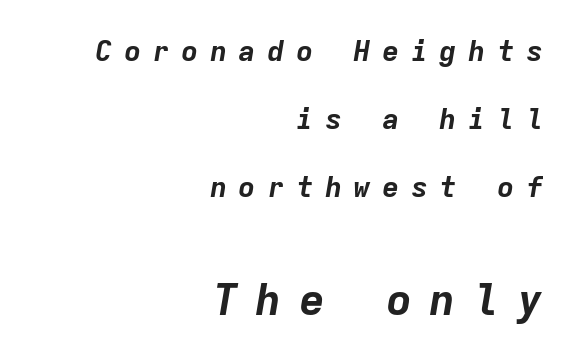
Q: Is the text bold? A: Yes.
Q: Is the text italic (slanted)? A: Yes, it leans right by about 9 degrees.
Q: Is the text underlined? A: No.
Q: How is the paragraph aligned? A: Right-aligned.
Q: Is the spacing between letters normal or unusually wide? A: Unusually wide.
Q: Is the spacing between lines tight, normal or loose? A: Loose.
Q: Which block of text is set in a larger size, the first (top) or the second (bottom)? A: The second (bottom) one.
Q: Width (condensed, normal, or wide)? A: Normal.
Q: Stroke contrast? A: Low.
Q: x-height? A: Medium.
Q: Monospaced? A: Yes.
